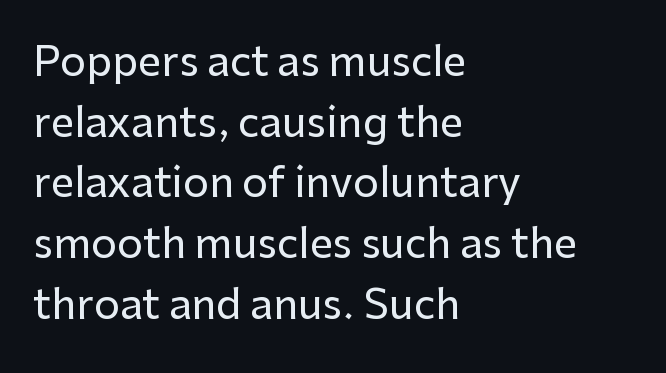
Q: Is the text italic (slanted)? A: No, it is upright.
Q: Is the typeface a serif or a sans-serif typeface? A: Sans-serif.
Q: Is the text underlined? A: No.
Q: How is the paragraph aligned? A: Left-aligned.
Q: Is the spacing between letters normal or unusually wide? A: Normal.
Q: Is the spacing between lines tight, normal or loose? A: Normal.
Q: Width (condensed, normal, or wide)? A: Normal.
Q: Stroke contrast? A: Low.
Q: x-height? A: Medium.
Q: Monospaced? A: No.
